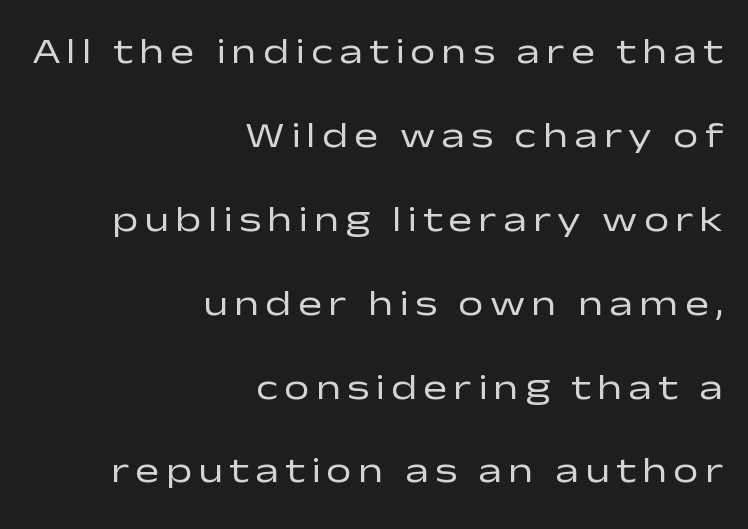
Q: Is the text bold? A: No.
Q: Is the text italic (slanted)? A: No, it is upright.
Q: Is the typeface a serif or a sans-serif typeface? A: Sans-serif.
Q: Is the text underlined? A: No.
Q: How is the paragraph aligned? A: Right-aligned.
Q: Is the spacing between lines tight, normal or loose? A: Loose.
Q: Width (condensed, normal, or wide)? A: Wide.
Q: Stroke contrast? A: Low.
Q: x-height? A: Medium.
Q: Monospaced? A: No.
